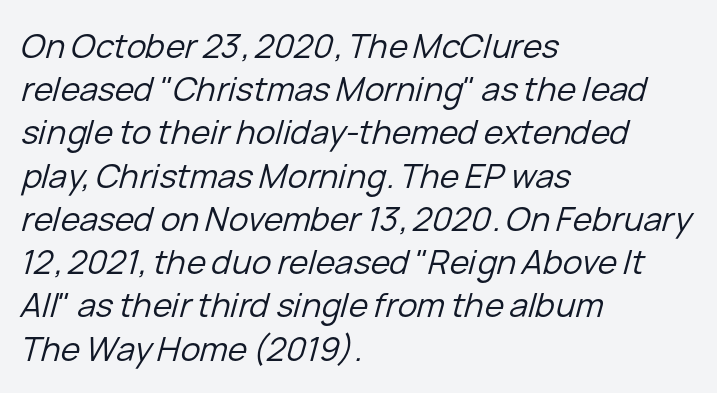
The image shows 33 px regular-weight type, italic (leaning right); set left-aligned, normal line spacing (1.31x), normal letter spacing, not underlined; low stroke contrast and a medium x-height.
